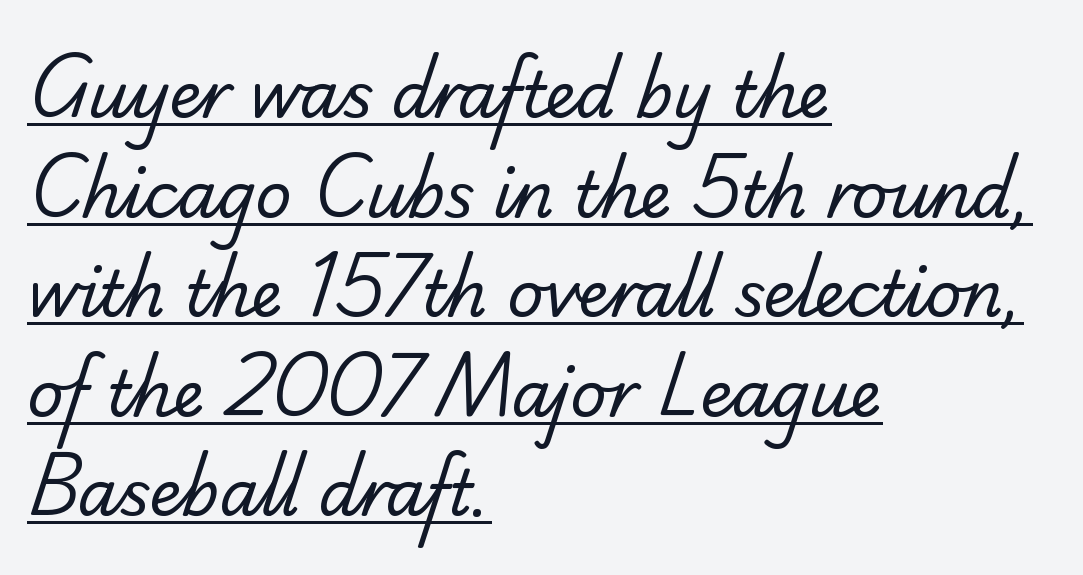
The image shows 63 px regular-weight serif type; set left-aligned, normal line spacing (1.58x), normal letter spacing, underlined; low stroke contrast and a small x-height.
